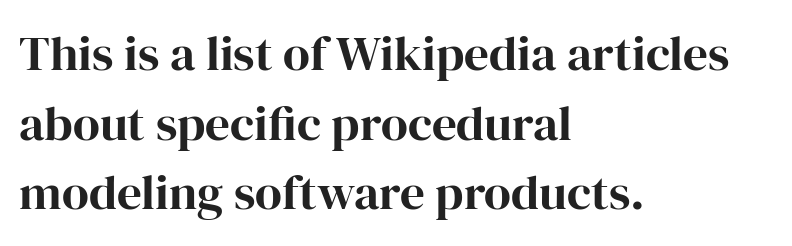
The image shows 49 px serif type, upright; set left-aligned, normal line spacing (1.42x), normal letter spacing, not underlined; high stroke contrast and a medium x-height.
